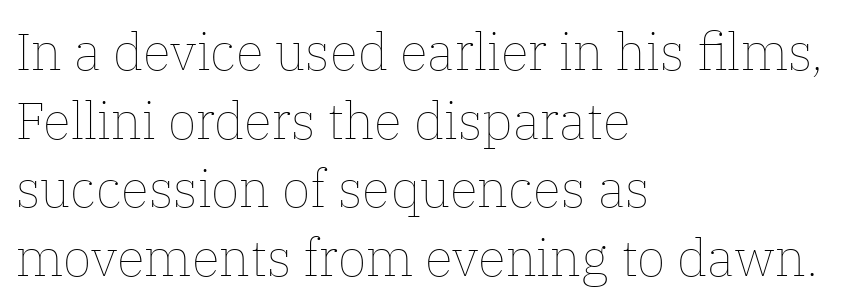
Q: Is the text bold? A: No.
Q: Is the text italic (slanted)? A: No, it is upright.
Q: Is the text underlined? A: No.
Q: How is the paragraph aligned? A: Left-aligned.
Q: Is the spacing between letters normal or unusually wide? A: Normal.
Q: Is the spacing between lines tight, normal or loose? A: Normal.
Q: Width (condensed, normal, or wide)? A: Normal.
Q: Stroke contrast? A: Low.
Q: x-height? A: Medium.
Q: Monospaced? A: No.
